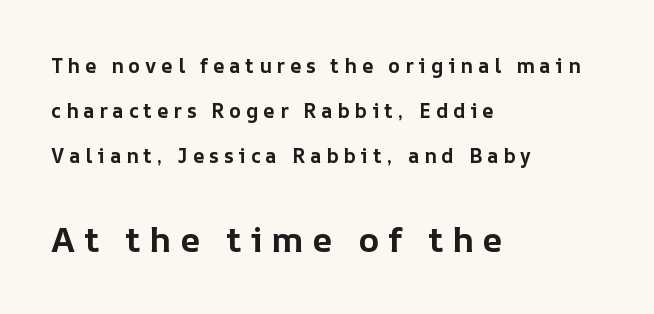
The image shows 35 px bold type, upright; set left-aligned, loose line spacing (2.25x), unusually wide letter spacing (+0.24 em), not underlined; the second (bottom) block is 1.75x larger; low stroke contrast and a medium x-height.
